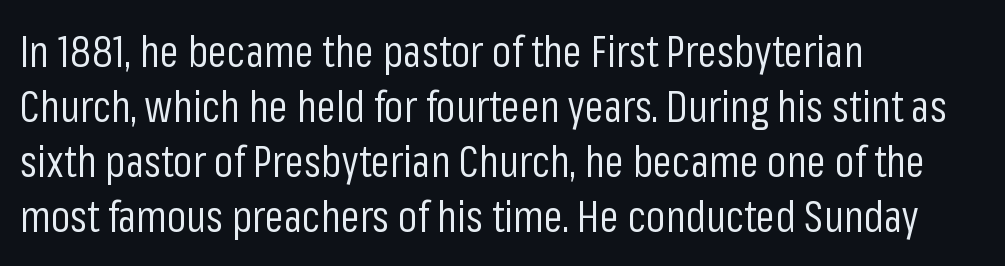
The image shows 43 px regular-weight, condensed sans-serif type, upright; set left-aligned, normal line spacing (1.28x), normal letter spacing, not underlined; low stroke contrast and a medium x-height.
